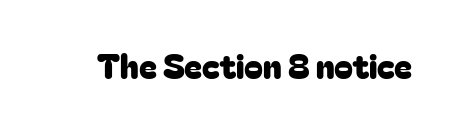
Look at the bottom of the vertical strokes: they stop flat, with no serifs. Just letters on the line, the space beneath them empty. A typesetter would call this proportional, since set widths differ per character. The lettering holds an erect, upright posture throughout. The horizontal fit of the characters is conventional and even.
